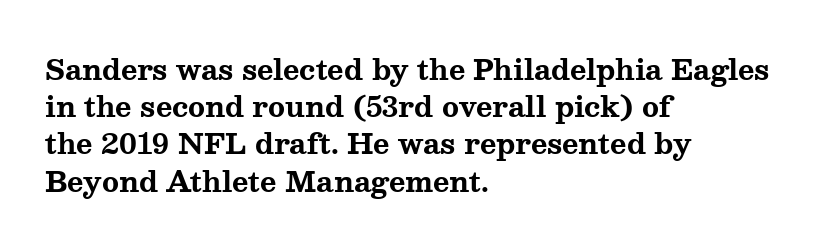
{"serif": "yes", "italic": "no", "bold": "yes", "weight": "bold", "width": "wide", "stroke_contrast": "medium", "x_height": "medium", "monospaced": "no", "underline": "no", "align": "left", "line_spacing": "normal", "line_spacing_ratio": 1.33, "letter_spacing": "normal", "letter_spacing_em": 0.0, "glyph_px": 28}
